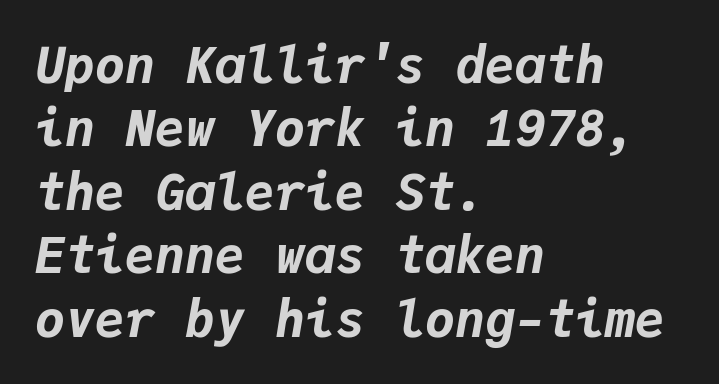
This rendering features lettering with no underline. Think of a typewriter: that constant character pitch is what you see here. Normally led — the rows are evenly, conventionally spaced. A classic flush-left, rag-right setting is used for this passage. Italic? Definitely — the glyphs are oblique. Heft: maximum for text — a bold.
